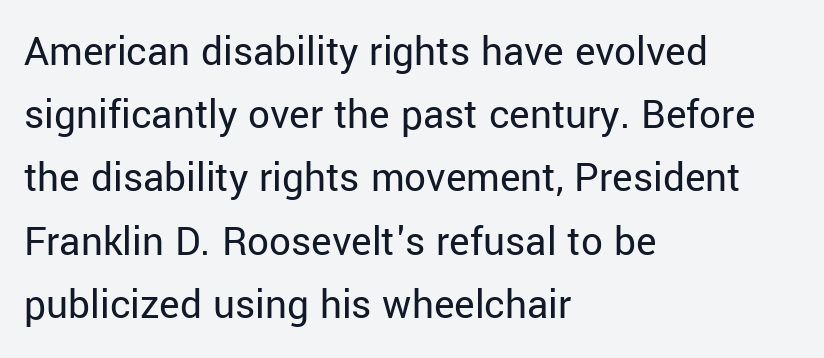
The image shows 43 px regular-weight sans-serif type, upright; set left-aligned, normal line spacing (1.47x), normal letter spacing, not underlined; low stroke contrast and a medium x-height.
